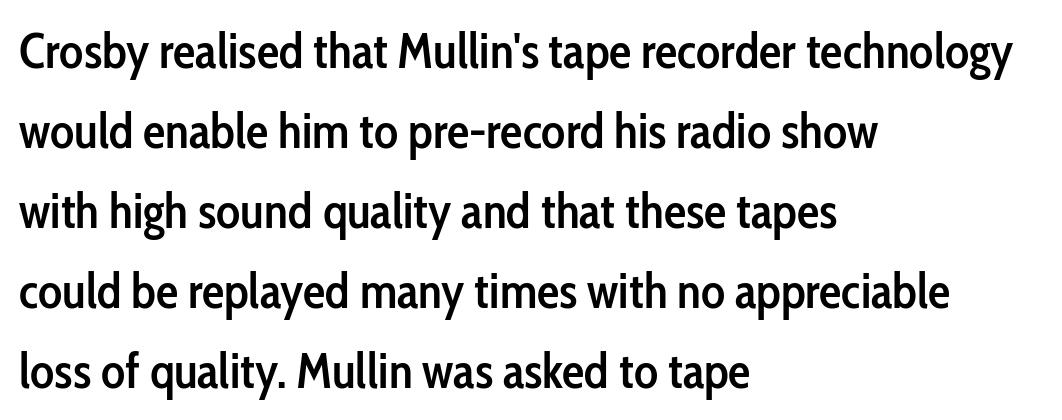
Nobody drew a line under any word here. Evenly set lines give the paragraph a standard silhouette. Unlike italic type, these characters show no tilt at all. Emphasis by weight is partial: semibold. What kind of face is this? One without serifs — a sans.
